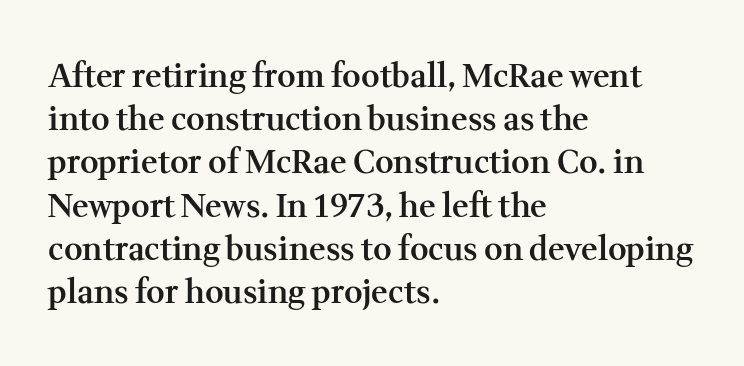
The image shows 32 px semibold serif type, upright; set left-aligned, normal line spacing (1.35x), normal letter spacing, not underlined; medium stroke contrast and a medium x-height.
